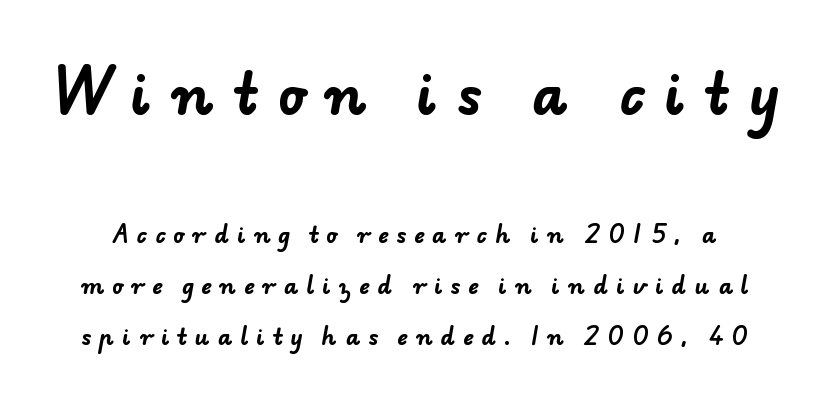
Is this a sans? Yes — the strokes have no serifs. Does the bottom block carry the larger type? No, the top block does. These lines carry a lot of weight — the face is fully bold. You could not count columns in this text — the font is proportionally spaced.
